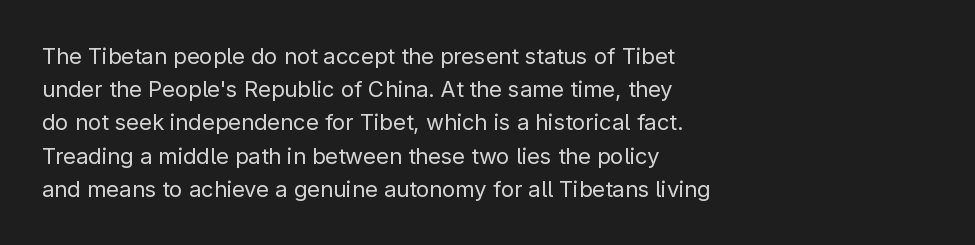
The image shows 22 px text type, upright; set left-aligned, normal line spacing (1.51x), normal letter spacing, not underlined.
